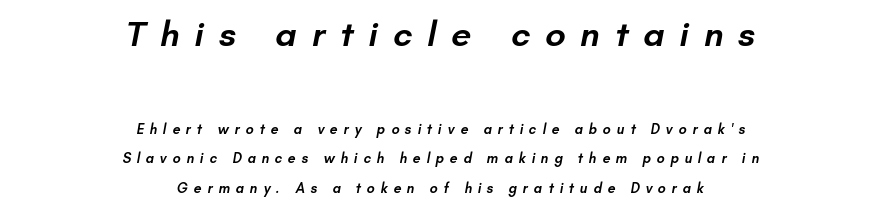
Q: Is the text bold? A: Semi-bold.
Q: Is the typeface a serif or a sans-serif typeface? A: Sans-serif.
Q: Is the text underlined? A: No.
Q: How is the paragraph aligned? A: Centered.
Q: Is the spacing between letters normal or unusually wide? A: Unusually wide.
Q: Is the spacing between lines tight, normal or loose? A: Loose.
Q: Which block of text is set in a larger size, the first (top) or the second (bottom)? A: The first (top) one.
Q: Width (condensed, normal, or wide)? A: Normal.
Q: Stroke contrast? A: Low.
Q: x-height? A: Small.
Q: Monospaced? A: No.
